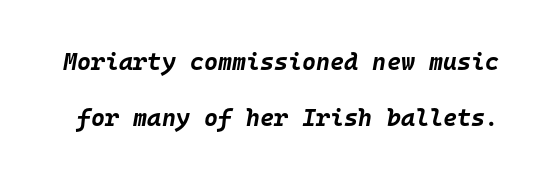
{"italic": "yes", "lean": "right", "slant_degrees": 10, "bold": "yes", "underline": "no", "line_spacing": "loose", "line_spacing_ratio": 2.35, "letter_spacing": "normal", "letter_spacing_em": 0.0, "glyph_px": 24}
